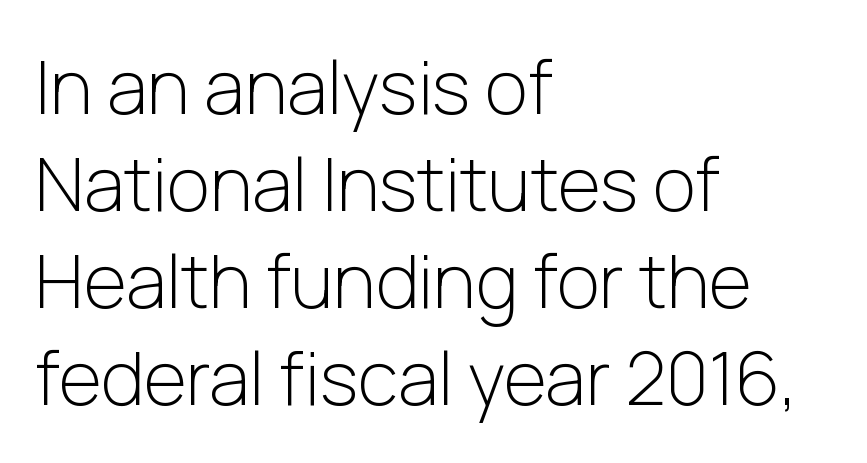
{"serif": "no", "italic": "no", "bold": "no", "weight": "light", "width": "normal", "stroke_contrast": "low", "x_height": "medium", "monospaced": "no", "underline": "no", "align": "left", "line_spacing": "normal", "line_spacing_ratio": 1.31, "letter_spacing": "normal", "letter_spacing_em": 0.0, "glyph_px": 74}
